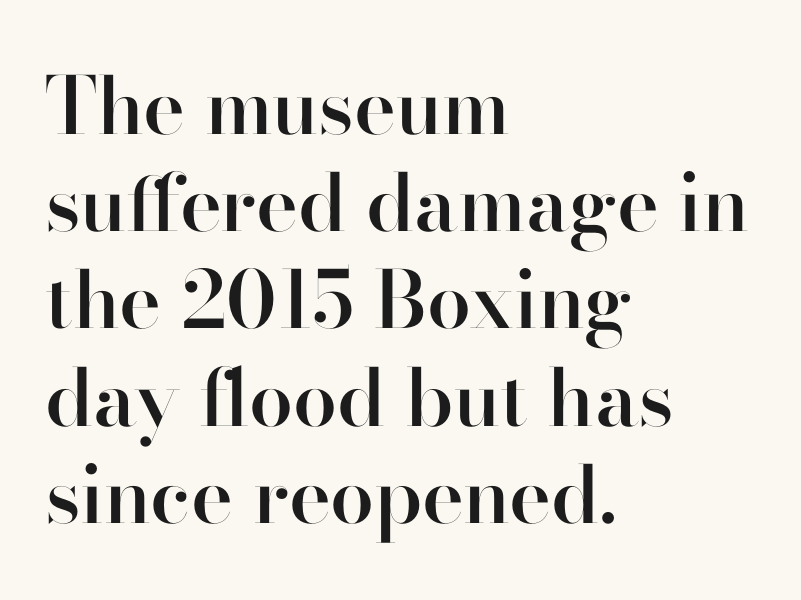
Q: Is the text bold? A: Semi-bold.
Q: Is the text italic (slanted)? A: No, it is upright.
Q: Is the typeface a serif or a sans-serif typeface? A: Sans-serif.
Q: Is the text underlined? A: No.
Q: How is the paragraph aligned? A: Left-aligned.
Q: Is the spacing between letters normal or unusually wide? A: Normal.
Q: Width (condensed, normal, or wide)? A: Normal.
Q: Stroke contrast? A: High.
Q: x-height? A: Small.
Q: Monospaced? A: No.
